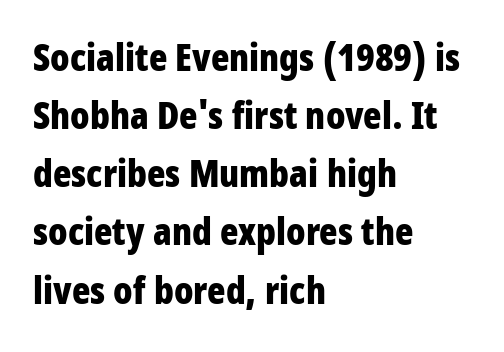
{"serif": "no", "italic": "no", "bold": "yes", "weight": "bold", "width": "condensed", "stroke_contrast": "low", "x_height": "large", "monospaced": "no", "underline": "no", "align": "left", "line_spacing": "normal", "line_spacing_ratio": 1.53, "letter_spacing": "normal", "letter_spacing_em": 0.0, "glyph_px": 38}
